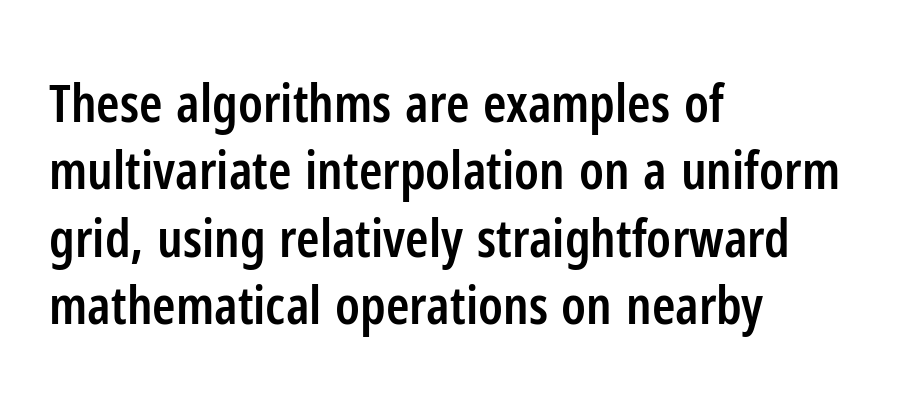
{"serif": "no", "italic": "no", "bold": "semi", "weight": "semibold", "width": "condensed", "stroke_contrast": "low", "x_height": "medium", "monospaced": "no", "underline": "no", "align": "left", "line_spacing": "normal", "line_spacing_ratio": 1.27, "letter_spacing": "normal", "letter_spacing_em": 0.0, "glyph_px": 53}
